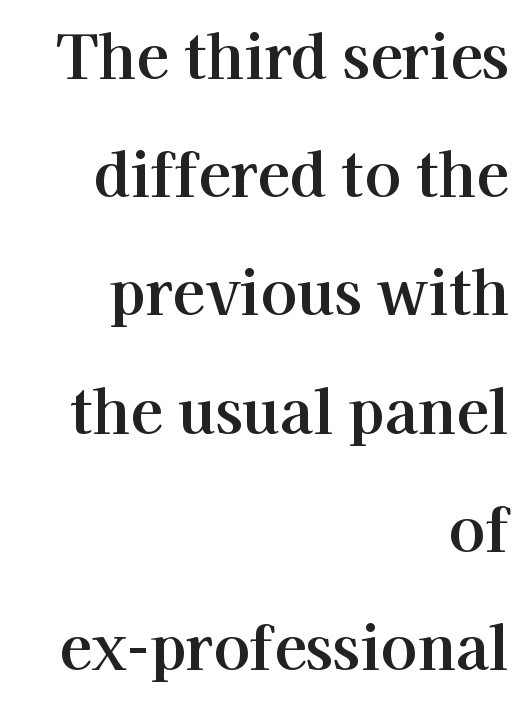
Q: Is the text italic (slanted)? A: No, it is upright.
Q: Is the typeface a serif or a sans-serif typeface? A: Serif.
Q: Is the text underlined? A: No.
Q: How is the paragraph aligned? A: Right-aligned.
Q: Is the spacing between letters normal or unusually wide? A: Normal.
Q: Is the spacing between lines tight, normal or loose? A: Loose.
Q: Width (condensed, normal, or wide)? A: Normal.
Q: Stroke contrast? A: High.
Q: x-height? A: Medium.
Q: Monospaced? A: No.
